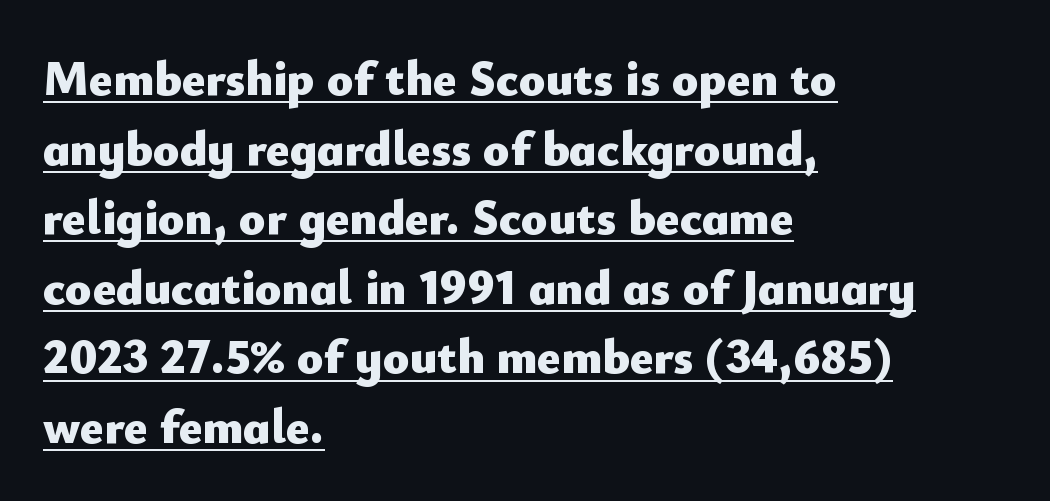
Q: Is the text bold? A: Yes.
Q: Is the text italic (slanted)? A: No, it is upright.
Q: Is the typeface a serif or a sans-serif typeface? A: Sans-serif.
Q: Is the text underlined? A: Yes.
Q: How is the paragraph aligned? A: Left-aligned.
Q: Is the spacing between letters normal or unusually wide? A: Normal.
Q: Is the spacing between lines tight, normal or loose? A: Normal.
Q: Width (condensed, normal, or wide)? A: Normal.
Q: Stroke contrast? A: Low.
Q: x-height? A: Small.
Q: Monospaced? A: No.
